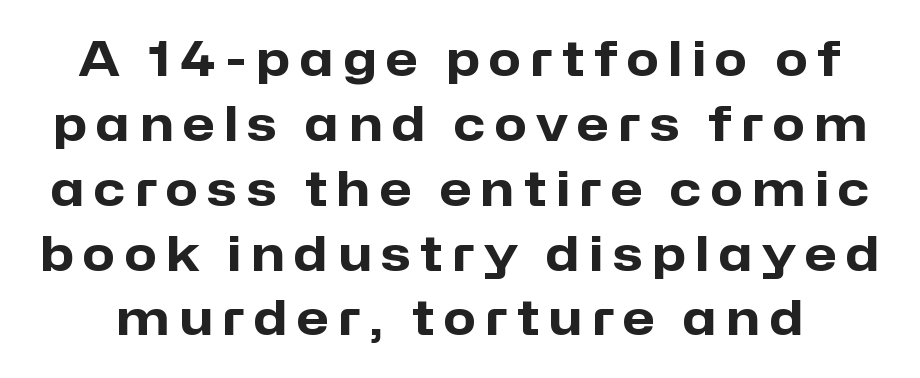
The image shows 47 px heavy sans-serif type, upright; set normal line spacing (1.38x), unusually wide letter spacing (+0.2 em), not underlined; low stroke contrast and a medium x-height.
